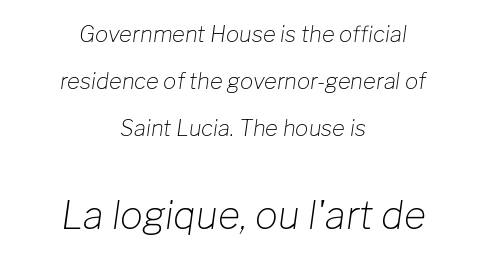
The image shows 38 px light type, italic (leaning right); set centered, loose line spacing (2.14x), normal letter spacing, not underlined; the second (bottom) block is 1.73x larger; low stroke contrast and a medium x-height.
